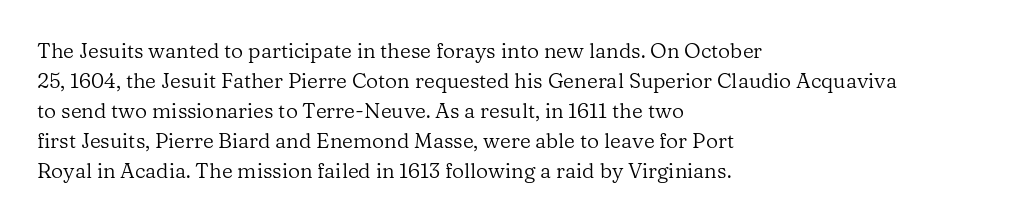
Compared with typical body copy, the letter spacing here is the same. The text block is weighted toward the left margin, trailing off unevenly rightward. The foot of each line stays bare and open. Evenly set lines give the paragraph a standard silhouette. Stroke thickness stays within the range of a standard reading face or lighter.
